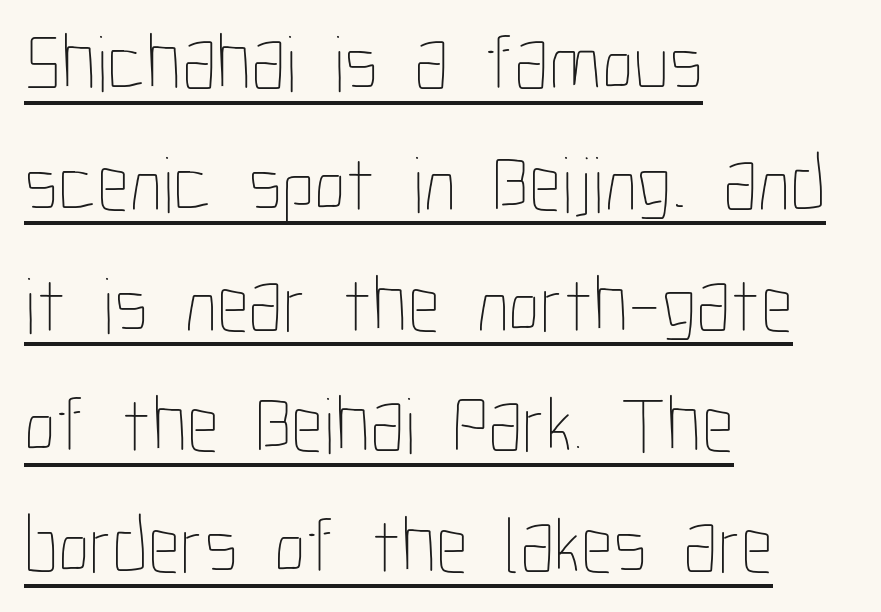
Q: Is the text bold? A: No.
Q: Is the text italic (slanted)? A: No, it is upright.
Q: Is the text underlined? A: Yes.
Q: How is the paragraph aligned? A: Left-aligned.
Q: Is the spacing between letters normal or unusually wide? A: Normal.
Q: Is the spacing between lines tight, normal or loose? A: Normal.
Q: Width (condensed, normal, or wide)? A: Condensed.
Q: Stroke contrast? A: Low.
Q: x-height? A: Medium.
Q: Monospaced? A: No.
